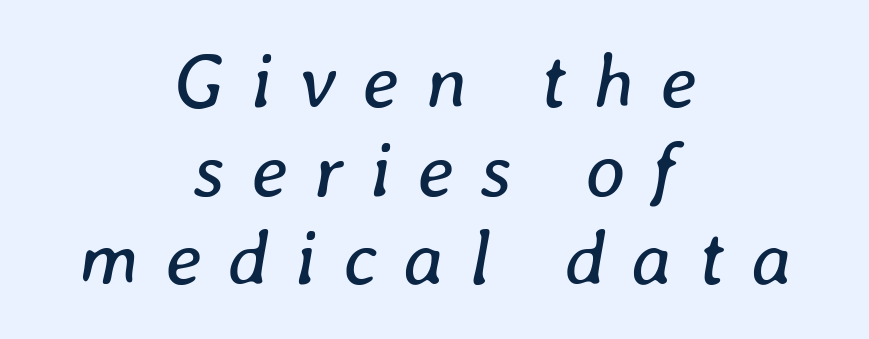
Q: Is the text bold? A: No.
Q: Is the text italic (slanted)? A: Yes, it leans right by about 8 degrees.
Q: Is the text underlined? A: No.
Q: How is the paragraph aligned? A: Centered.
Q: Is the spacing between letters normal or unusually wide? A: Unusually wide.
Q: Is the spacing between lines tight, normal or loose? A: Tight.
Q: Width (condensed, normal, or wide)? A: Normal.
Q: Stroke contrast? A: Low.
Q: x-height? A: Medium.
Q: Monospaced? A: No.
